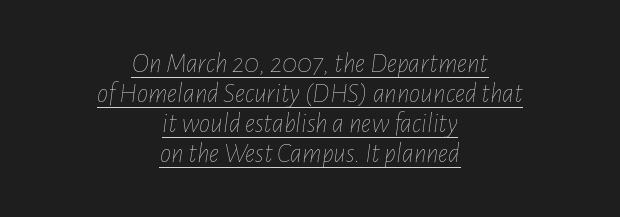
{"italic": "yes", "lean": "right", "slant_degrees": 7, "bold": "no", "weight": "thin", "width": "condensed", "stroke_contrast": "low", "x_height": "medium", "monospaced": "no", "underline": "yes", "align": "center", "line_spacing": "tight", "line_spacing_ratio": 1.07, "letter_spacing": "normal", "letter_spacing_em": 0.0, "glyph_px": 28}
